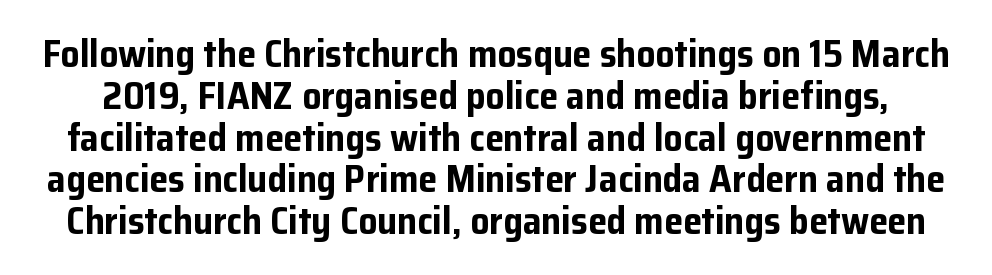
{"serif": "no", "italic": "no", "bold": "yes", "weight": "bold", "width": "normal", "stroke_contrast": "low", "x_height": "medium", "monospaced": "no", "underline": "no", "line_spacing": "tight", "line_spacing_ratio": 1.1, "letter_spacing": "normal", "letter_spacing_em": 0.0, "glyph_px": 38}
